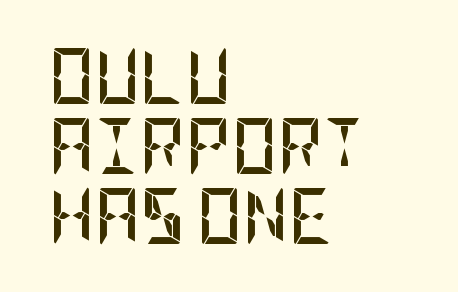
Q: Is the text bold? A: Yes.
Q: Is the text italic (slanted)? A: No, it is upright.
Q: Is the typeface a serif or a sans-serif typeface? A: Sans-serif.
Q: Is the text underlined? A: No.
Q: How is the paragraph aligned? A: Left-aligned.
Q: Is the spacing between letters normal or unusually wide? A: Normal.
Q: Is the spacing between lines tight, normal or loose? A: Normal.
Q: Width (condensed, normal, or wide)? A: Condensed.
Q: Stroke contrast? A: Low.
Q: x-height? A: Large.
